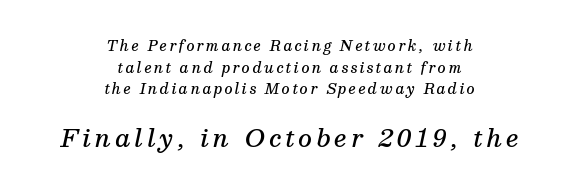
Q: Is the text bold? A: Semi-bold.
Q: Is the text italic (slanted)? A: Yes, it leans right by about 13 degrees.
Q: Is the text underlined? A: No.
Q: How is the paragraph aligned? A: Centered.
Q: Is the spacing between lines tight, normal or loose? A: Normal.
Q: Which block of text is set in a larger size, the first (top) or the second (bottom)? A: The second (bottom) one.
